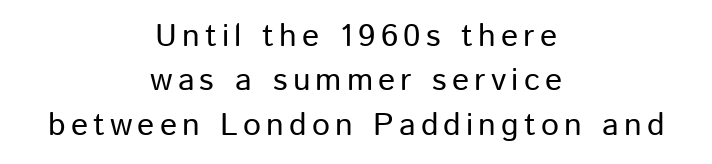
{"serif": "no", "italic": "no", "width": "normal", "stroke_contrast": "low", "x_height": "medium", "monospaced": "no", "underline": "no", "align": "center", "line_spacing": "normal", "line_spacing_ratio": 1.39, "glyph_px": 32}
